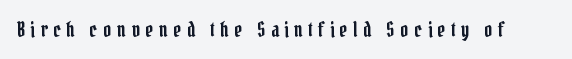
{"italic": "no", "underline": "no", "letter_spacing": "wide", "letter_spacing_em": 0.27, "glyph_px": 20}
